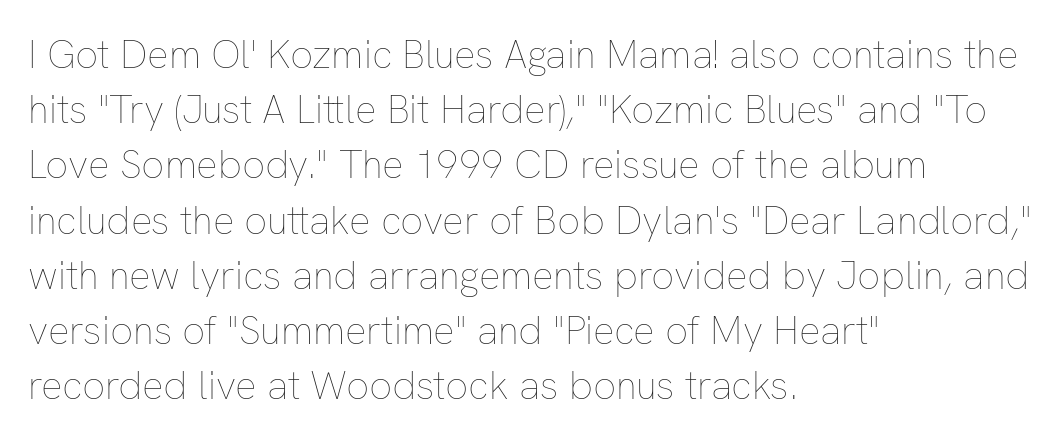
Q: Is the text bold? A: No.
Q: Is the text italic (slanted)? A: No, it is upright.
Q: Is the text underlined? A: No.
Q: How is the paragraph aligned? A: Left-aligned.
Q: Is the spacing between letters normal or unusually wide? A: Normal.
Q: Is the spacing between lines tight, normal or loose? A: Normal.
Q: Width (condensed, normal, or wide)? A: Normal.
Q: Stroke contrast? A: Low.
Q: x-height? A: Medium.
Q: Monospaced? A: No.
